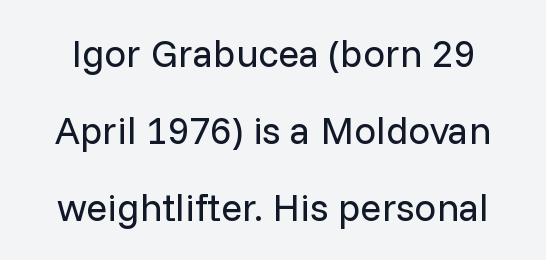
{"serif": "no", "italic": "no", "bold": "no", "weight": "regular", "width": "normal", "stroke_contrast": "low", "x_height": "medium", "monospaced": "no", "underline": "no", "line_spacing": "loose", "line_spacing_ratio": 1.98, "letter_spacing": "normal", "letter_spacing_em": 0.0, "glyph_px": 39}
